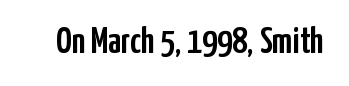
The image shows 37 px condensed sans-serif type, upright; set normal letter spacing, not underlined; low stroke contrast and a medium x-height.
